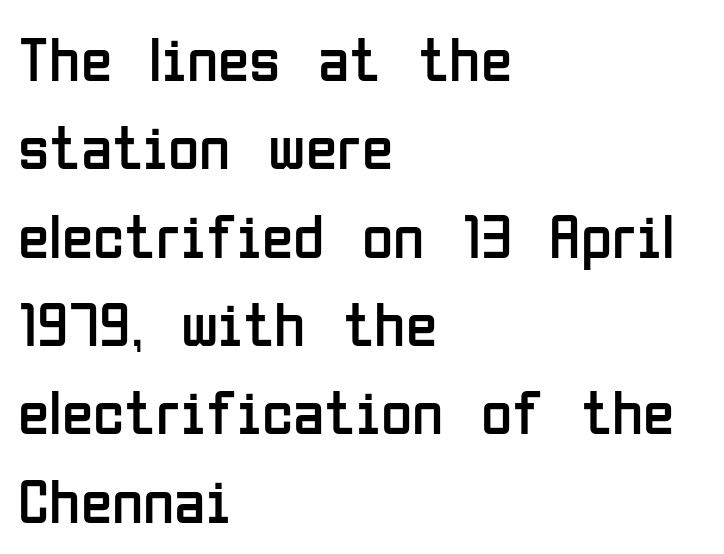
These lines are rendered in a variable-pitch font. Nobody touched the tracking dial on this one. Has an underline been added? It has not. Characters remain perfectly vertical along every line.
